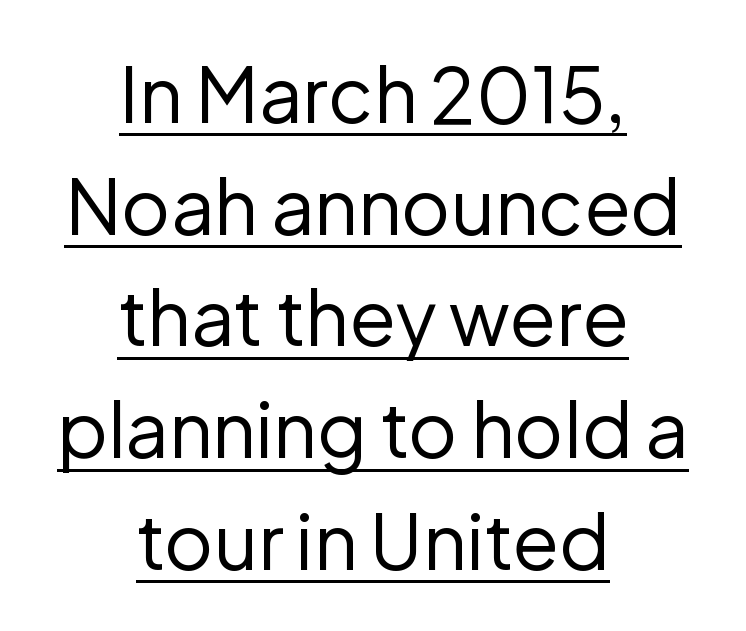
The lettering stays uniformly vertical, giving the passage a roman look. Spacing verdict: proportional, widths tailored to each character. This sample is center-justified, so both line endings float freely. This is sans-serif lettering, the kind often seen on screens and signage. No letter is thick-stroked: the sample isn't bold. Is there an underline? Yes — a line sits under the letters.
